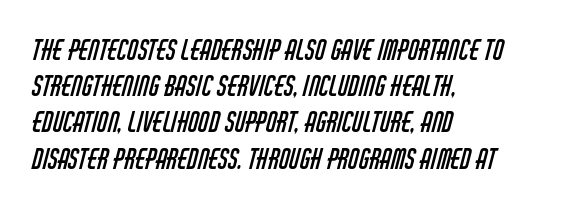
{"bold": "no", "underline": "no", "align": "left", "line_spacing": "normal", "line_spacing_ratio": 1.34, "letter_spacing": "normal", "letter_spacing_em": 0.0, "glyph_px": 27}
